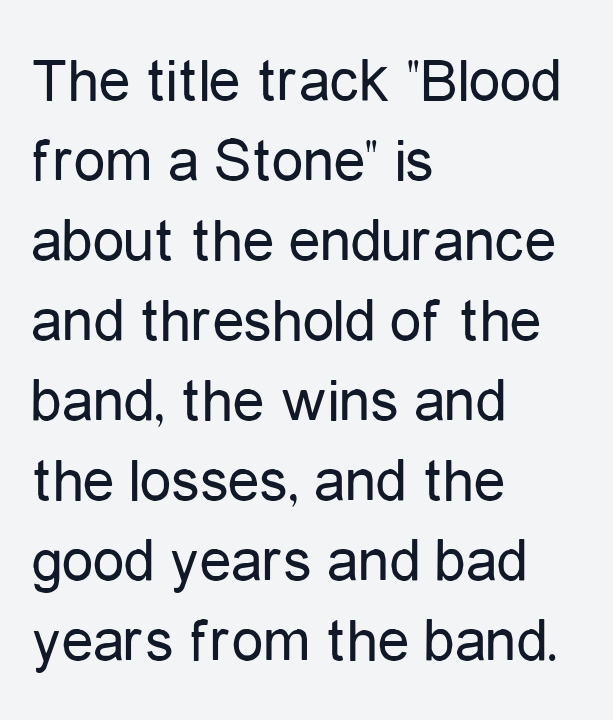
Inter-character spacing is left at the font's built-in metrics. The paragraph has a hard left edge and a soft right edge. A typesetter would call this proportional, since set widths differ per character. Regarding serifs, this sample does without them. Style check: upright.
